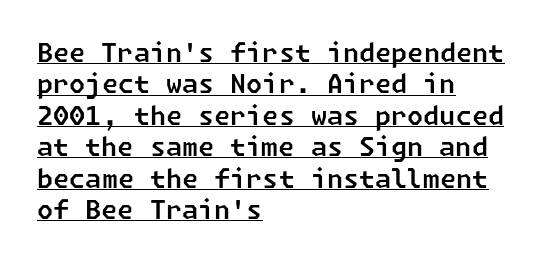
The image shows 26 px text type; set left-aligned, line spacing 1.21x, normal letter spacing, underlined.
